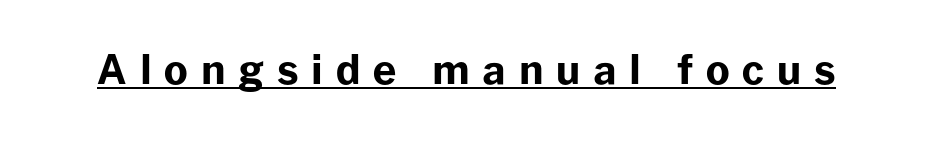
Tall strokes in this sample are plumb rather than angled. Caption: lettering with a line underneath. Display-style spreading of the glyphs; the letterfit is very open. The face used here has the dense, thick strokes of a bold. Varying glyph widths throughout — classic text-font behaviour. Type style note: lacks serifs.
